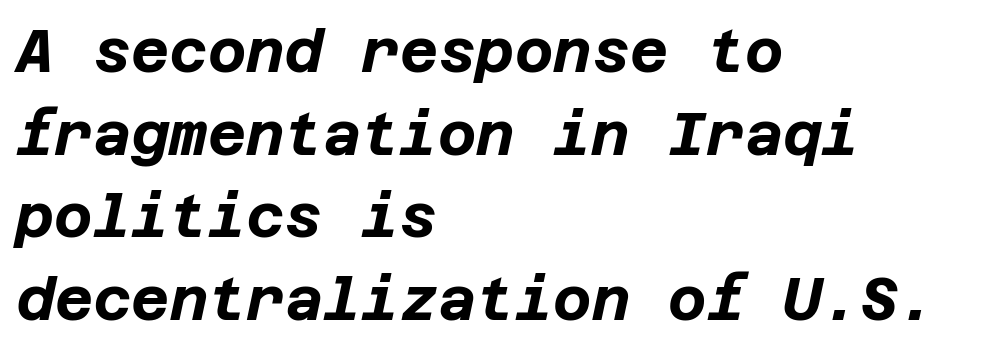
The glyphs are unaccompanied by any horizontal stroke below them. Inter-character spacing is left at the font's built-in metrics. Looking at the ascenders, they clearly lean. These lines are set flush left with a ragged right edge. The face used here has the dense, thick strokes of a bold.
